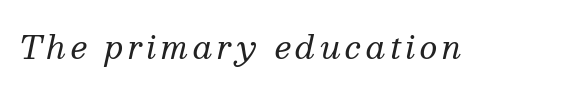
Q: Is the text bold? A: No.
Q: Is the text italic (slanted)? A: Yes, it leans right by about 13 degrees.
Q: Is the typeface a serif or a sans-serif typeface? A: Serif.
Q: Is the text underlined? A: No.
Q: Width (condensed, normal, or wide)? A: Normal.
Q: Stroke contrast? A: Medium.
Q: x-height? A: Medium.
Q: Monospaced? A: No.
